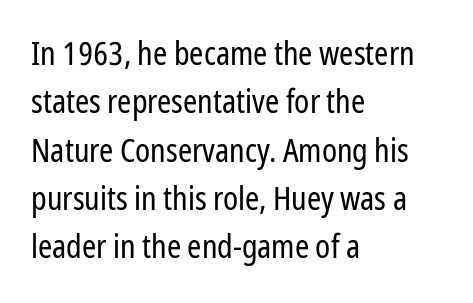
{"serif": "no", "italic": "no", "bold": "no", "weight": "regular", "width": "condensed", "stroke_contrast": "low", "x_height": "medium", "monospaced": "no", "underline": "no", "align": "left", "line_spacing": "normal", "line_spacing_ratio": 1.51, "letter_spacing": "normal", "letter_spacing_em": 0.0, "glyph_px": 32}
